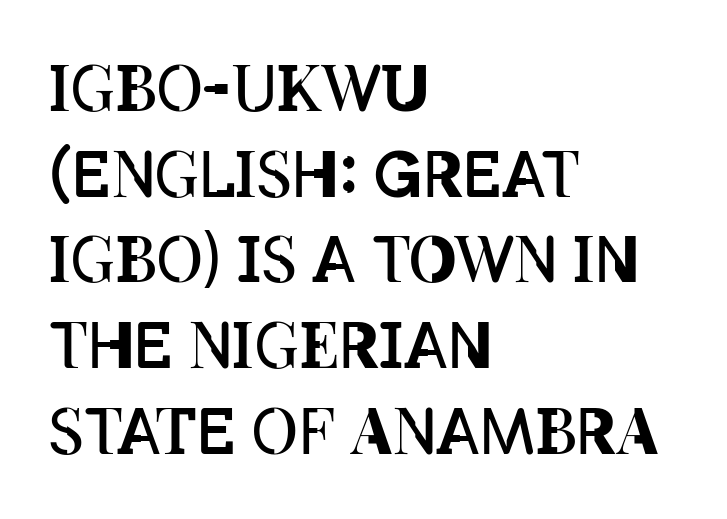
{"italic": "no", "bold": "no", "weight": "regular", "width": "condensed", "stroke_contrast": "low", "x_height": "large", "monospaced": "no", "underline": "no", "align": "left", "line_spacing": "normal", "line_spacing_ratio": 1.36, "letter_spacing": "normal", "letter_spacing_em": 0.0, "glyph_px": 63}
